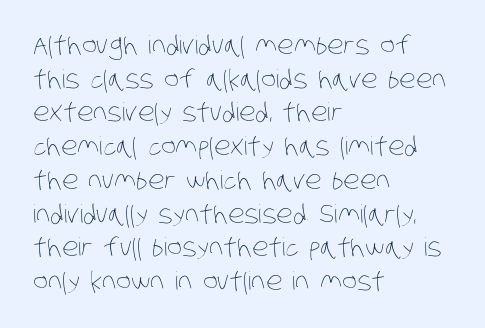
Q: Is the text bold? A: No.
Q: Is the text underlined? A: No.
Q: How is the paragraph aligned? A: Left-aligned.
Q: Is the spacing between letters normal or unusually wide? A: Normal.
Q: Is the spacing between lines tight, normal or loose? A: Normal.
